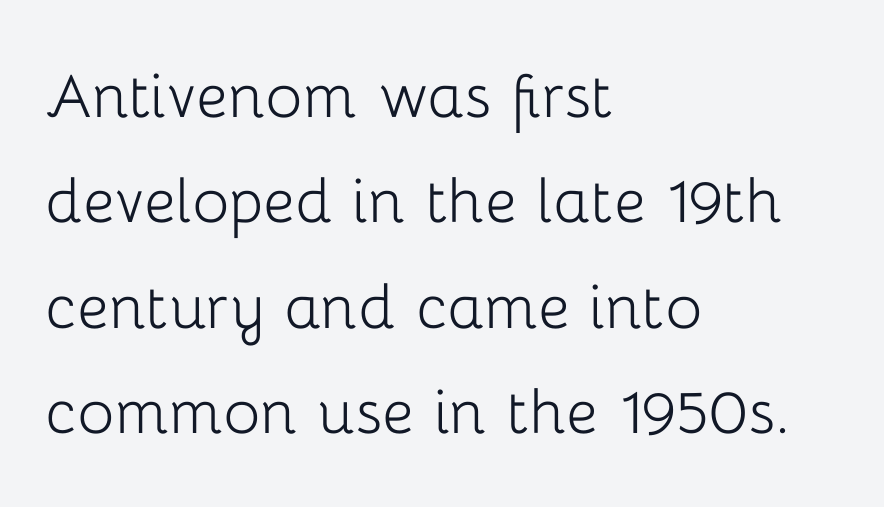
Rows of type keep a routine distance in the vertical direction. The passage shown is typed in a proportional face where columns would drift. One-word summary of the alignment: left. Here the glyphs are tracked normally, forming tight word shapes.
